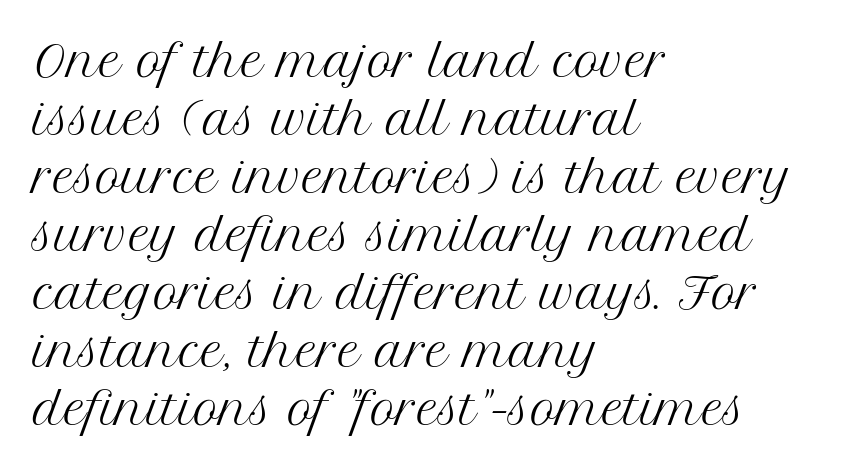
Q: Is the text bold? A: No.
Q: Is the text italic (slanted)? A: Yes.
Q: Is the text underlined? A: No.
Q: How is the paragraph aligned? A: Left-aligned.
Q: Is the spacing between letters normal or unusually wide? A: Normal.
Q: Is the spacing between lines tight, normal or loose? A: Normal.
Q: Width (condensed, normal, or wide)? A: Normal.
Q: Stroke contrast? A: Medium.
Q: x-height? A: Medium.
Q: Monospaced? A: No.
